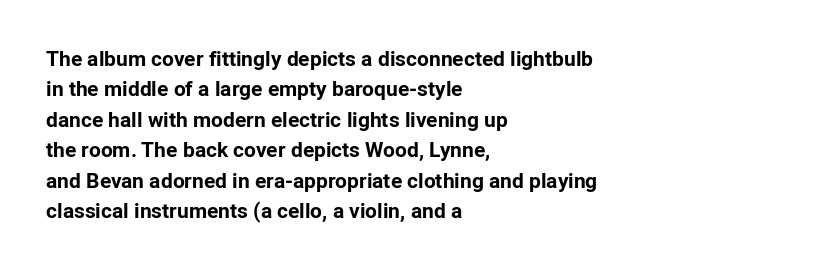
Q: Is the text bold? A: Yes.
Q: Is the text italic (slanted)? A: No, it is upright.
Q: Is the text underlined? A: No.
Q: How is the paragraph aligned? A: Left-aligned.
Q: Is the spacing between letters normal or unusually wide? A: Normal.
Q: Is the spacing between lines tight, normal or loose? A: Normal.
